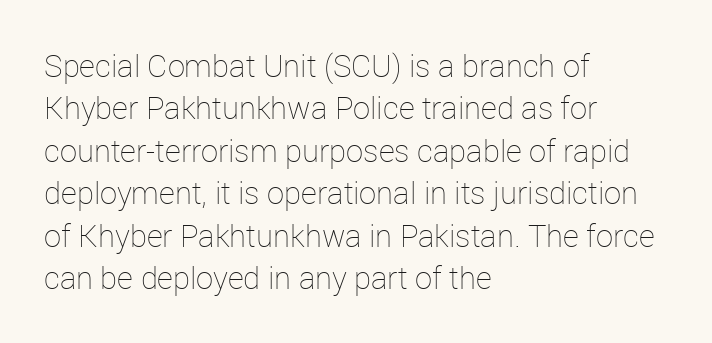
{"italic": "no", "bold": "no", "weight": "thin", "width": "normal", "stroke_contrast": "low", "x_height": "medium", "monospaced": "no", "underline": "no", "align": "left", "line_spacing": "normal", "line_spacing_ratio": 1.37, "letter_spacing": "normal", "letter_spacing_em": 0.0, "glyph_px": 31}
